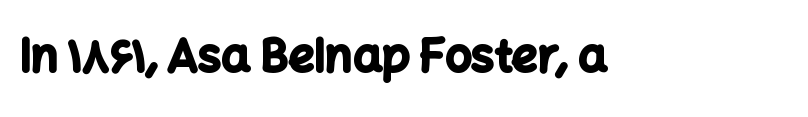
The image shows 46 px bold sans-serif type, upright; set normal letter spacing, not underlined; low stroke contrast and a medium x-height.
